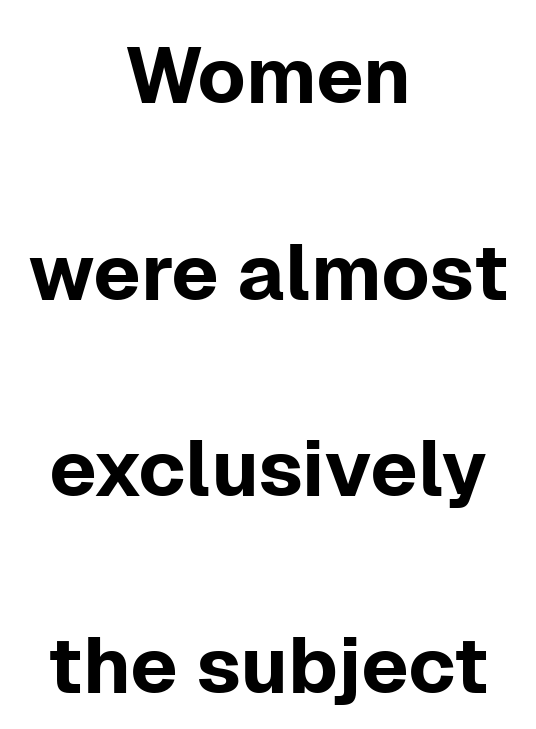
The image shows 79 px sans-serif type, upright; set centered, loose line spacing (2.49x), normal letter spacing, not underlined; low stroke contrast and a medium x-height.
